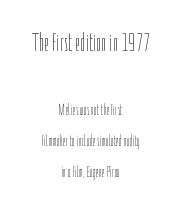
Q: Is the text bold? A: No.
Q: Is the text italic (slanted)? A: No, it is upright.
Q: Is the text underlined? A: No.
Q: How is the paragraph aligned? A: Centered.
Q: Is the spacing between letters normal or unusually wide? A: Normal.
Q: Is the spacing between lines tight, normal or loose? A: Loose.
Q: Which block of text is set in a larger size, the first (top) or the second (bottom)? A: The first (top) one.
